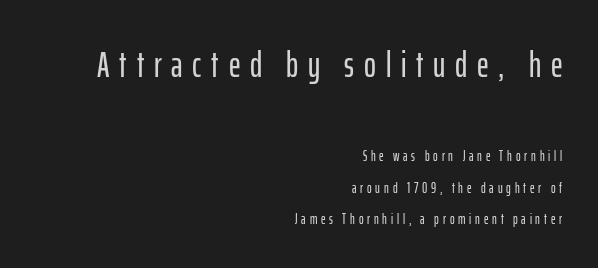
{"serif": "no", "italic": "no", "width": "condensed", "stroke_contrast": "low", "x_height": "medium", "monospaced": "no", "underline": "no", "align": "right", "line_spacing": "loose", "line_spacing_ratio": 2.24, "letter_spacing": "wide", "letter_spacing_em": 0.27, "larger_block": "first", "size_ratio": 2.57, "glyph_px": 36}
